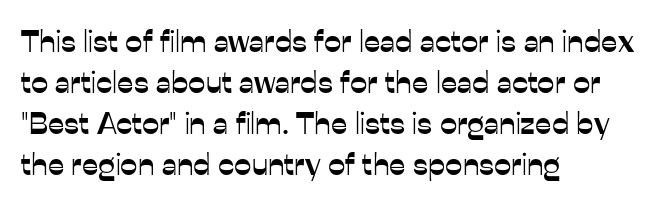
{"serif": "no", "italic": "no", "width": "normal", "stroke_contrast": "low", "x_height": "medium", "monospaced": "no", "underline": "no", "align": "left", "line_spacing": "normal", "line_spacing_ratio": 1.32, "letter_spacing": "normal", "letter_spacing_em": 0.0, "glyph_px": 31}
